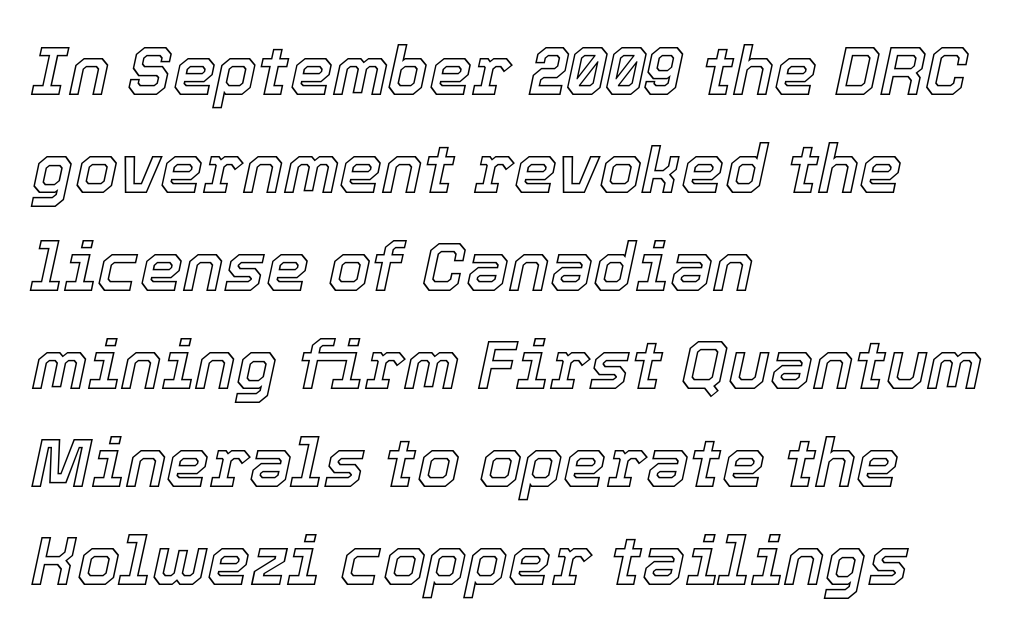
The image shows 69 px text type, italic (leaning right); set left-aligned, normal line spacing (1.42x), normal letter spacing, not underlined; a medium x-height.
